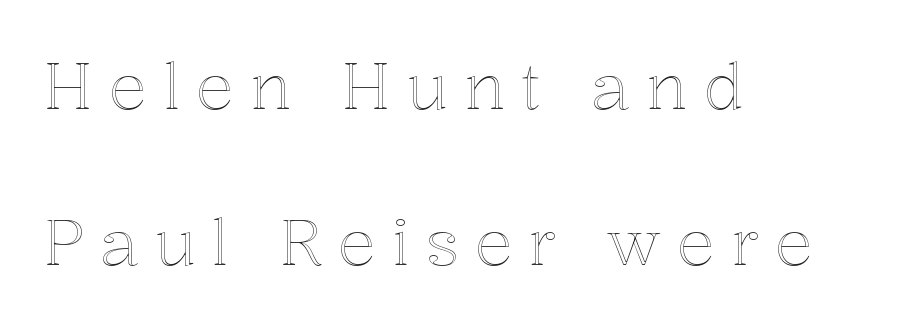
{"italic": "no", "width": "normal", "x_height": "medium", "monospaced": "no", "underline": "no", "align": "left", "line_spacing": "loose", "line_spacing_ratio": 2.47, "letter_spacing": "wide", "letter_spacing_em": 0.25, "glyph_px": 63}
